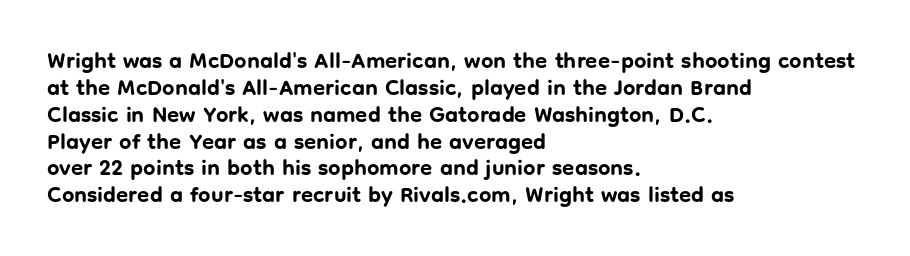
{"italic": "no", "bold": "yes", "underline": "no", "align": "left", "line_spacing_ratio": 1.22, "letter_spacing": "normal", "letter_spacing_em": 0.0, "glyph_px": 22}
